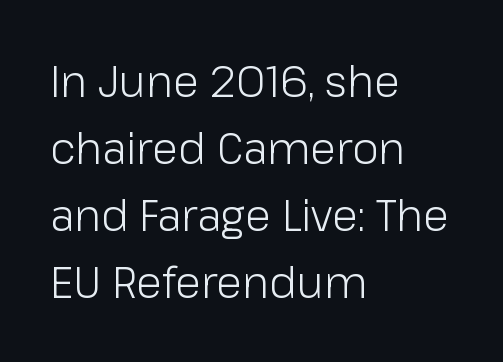
The image shows 43 px light sans-serif type, upright; set left-aligned, normal line spacing (1.56x), normal letter spacing, not underlined; low stroke contrast and a medium x-height.
